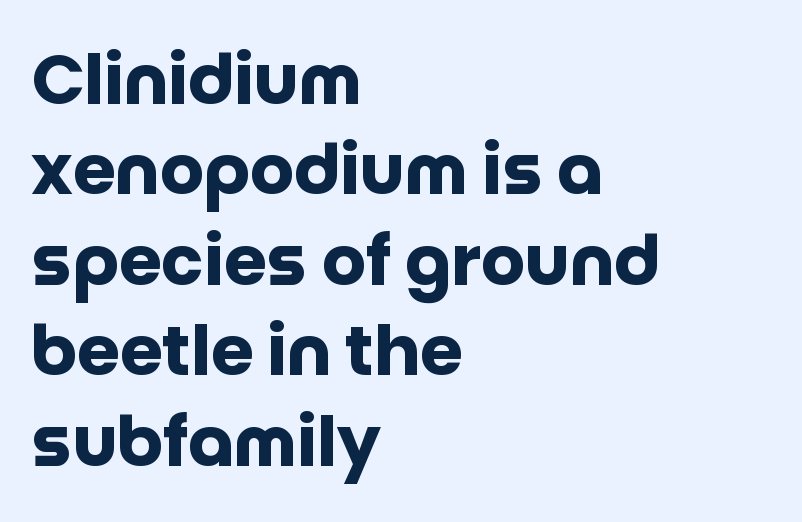
{"serif": "no", "italic": "no", "bold": "yes", "weight": "heavy", "width": "normal", "stroke_contrast": "low", "x_height": "large", "monospaced": "no", "underline": "no", "align": "left", "line_spacing": "normal", "line_spacing_ratio": 1.31, "letter_spacing": "normal", "letter_spacing_em": 0.0, "glyph_px": 69}
